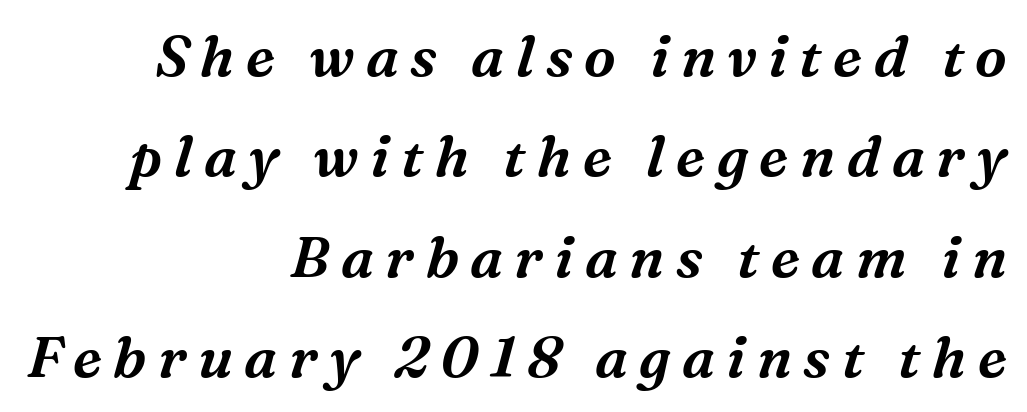
The image shows 57 px serif type, italic (leaning right); set right-aligned, line spacing 1.76x, unusually wide letter spacing (+0.2 em), not underlined; medium stroke contrast and a medium x-height.
